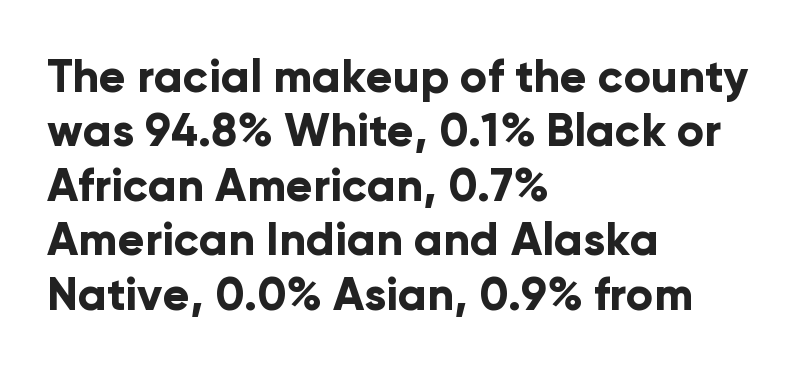
{"serif": "no", "italic": "no", "bold": "yes", "weight": "bold", "width": "normal", "stroke_contrast": "low", "x_height": "medium", "monospaced": "no", "underline": "no", "align": "left", "line_spacing_ratio": 1.21, "letter_spacing": "normal", "letter_spacing_em": 0.0, "glyph_px": 45}
